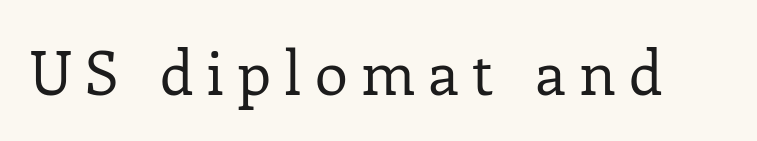
The image shows 60 px regular-weight serif type, upright; set unusually wide letter spacing (+0.22 em), not underlined; low stroke contrast and a medium x-height.
